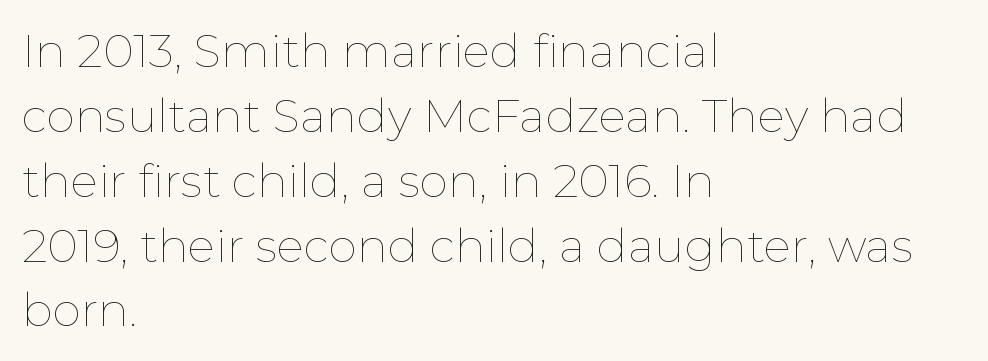
A roman cut, with each character standing at attention. Quick note: underline off. Bold? No — there's no thickening of the strokes. Think of a printed novel: that variable character pitch is what you see here. Caption: standard tracking, unaltered. A classic flush-left, rag-right setting is used for this passage.
